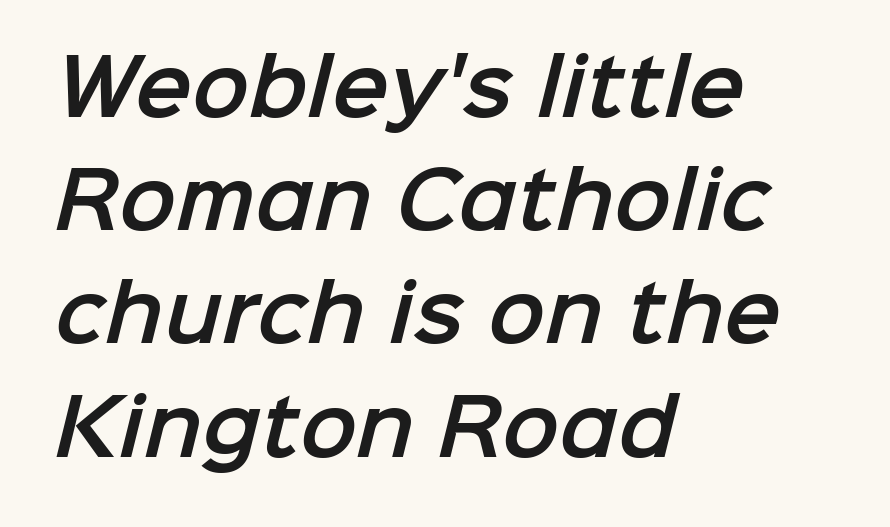
The image shows 76 px sans-serif type; set left-aligned, normal line spacing (1.49x), normal letter spacing, not underlined; low stroke contrast and a medium x-height.
